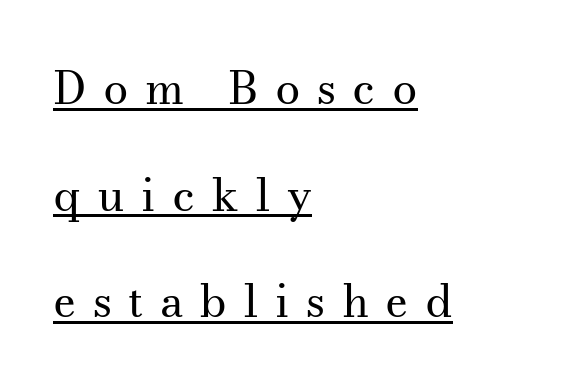
{"serif": "yes", "italic": "no", "bold": "no", "weight": "regular", "width": "normal", "stroke_contrast": "medium", "x_height": "small", "monospaced": "no", "underline": "yes", "align": "left", "line_spacing": "loose", "line_spacing_ratio": 2.37, "letter_spacing": "wide", "letter_spacing_em": 0.36, "glyph_px": 45}
